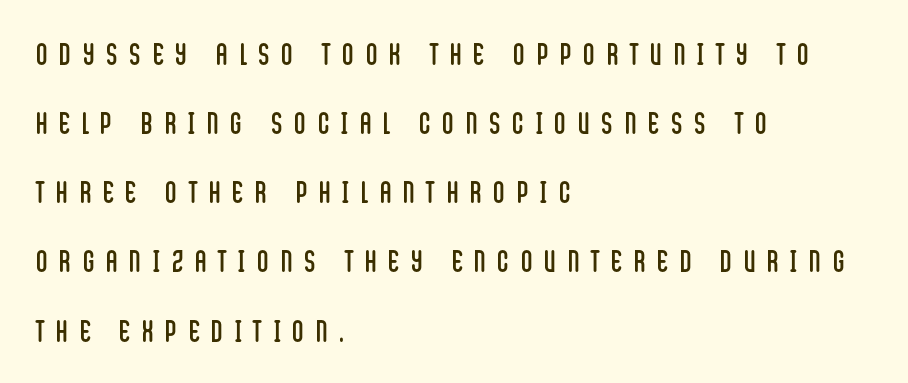
{"serif": "no", "italic": "no", "bold": "no", "weight": "regular", "width": "condensed", "stroke_contrast": "low", "x_height": "large", "monospaced": "no", "underline": "no", "align": "left", "line_spacing": "loose", "line_spacing_ratio": 2.23, "letter_spacing": "wide", "letter_spacing_em": 0.39, "glyph_px": 31}
